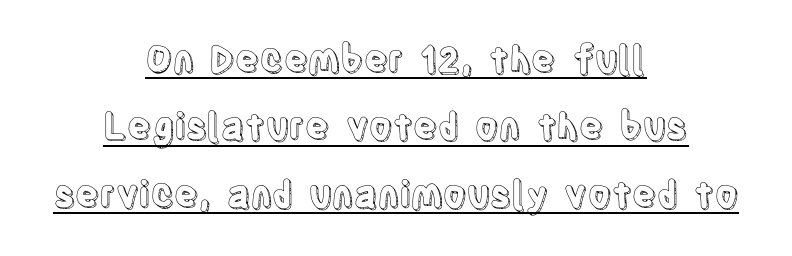
Q: Is the text italic (slanted)? A: No, it is upright.
Q: Is the text underlined? A: Yes.
Q: How is the paragraph aligned? A: Centered.
Q: Is the spacing between letters normal or unusually wide? A: Normal.
Q: Width (condensed, normal, or wide)? A: Condensed.
Q: x-height? A: Large.
Q: Monospaced? A: No.
